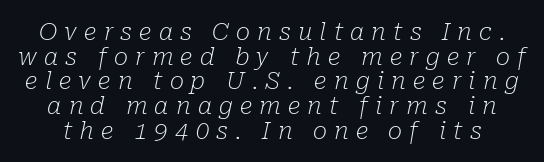
Letter spacing: wide. What's the leading like? Squeezed, with rows nearly overlapping. Would a proofreader flag this as italicized? Yes. Only glyphs here, with clear space below each row.
